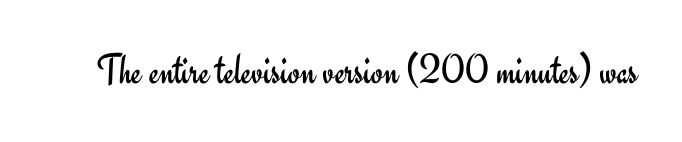
Q: Is the text bold? A: No.
Q: Is the text italic (slanted)? A: Yes.
Q: Is the typeface a serif or a sans-serif typeface? A: Sans-serif.
Q: Is the text underlined? A: No.
Q: Is the spacing between letters normal or unusually wide? A: Normal.
Q: Width (condensed, normal, or wide)? A: Normal.
Q: Stroke contrast? A: Low.
Q: x-height? A: Small.
Q: Monospaced? A: No.
